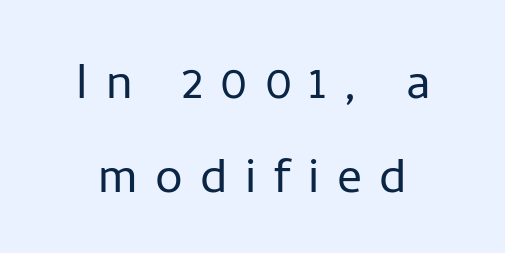
The passage shown is typed in a proportional face where columns would drift. No extra ink here — the face is not bold. Inter-character spacing is expanded well beyond the font's built-in metrics. Is the block centered? Yes — each line is placed symmetrically about the middle.
